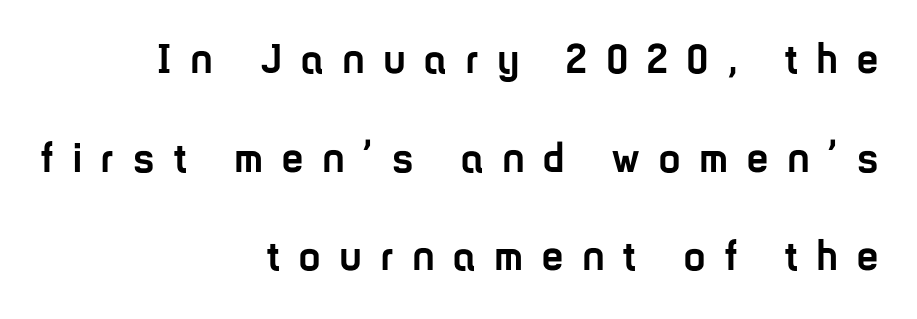
Emphasis by weight is at full strength: bold. Horizontal bands of white between lines are thick stripes. The type family on display is of the sans-serif kind. Think of a printed novel: that variable character pitch is what you see here. A flush-right, rag-left setting is used for this passage.
